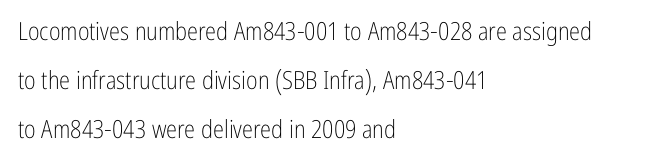
Q: Is the text bold? A: No.
Q: Is the text italic (slanted)? A: No, it is upright.
Q: Is the text underlined? A: No.
Q: How is the paragraph aligned? A: Left-aligned.
Q: Is the spacing between letters normal or unusually wide? A: Normal.
Q: Is the spacing between lines tight, normal or loose? A: Loose.
